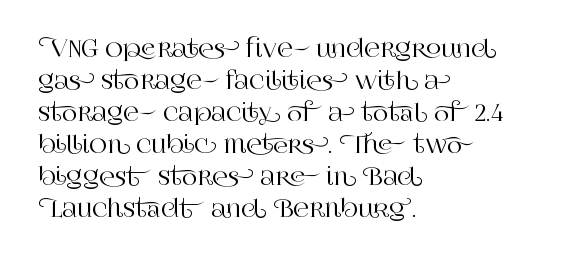
{"italic": "no", "underline": "no", "align": "left", "line_spacing": "normal", "line_spacing_ratio": 1.33, "letter_spacing": "normal", "letter_spacing_em": 0.0, "glyph_px": 24}
